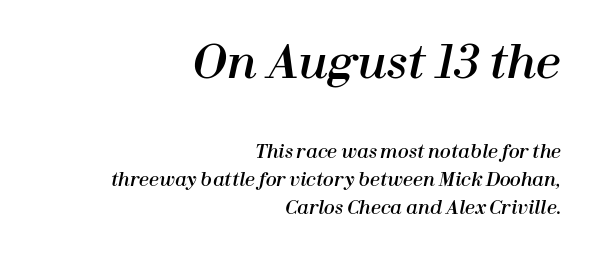
Q: Is the text italic (slanted)? A: Yes, it leans right by about 12 degrees.
Q: Is the text underlined? A: No.
Q: How is the paragraph aligned? A: Right-aligned.
Q: Is the spacing between letters normal or unusually wide? A: Normal.
Q: Is the spacing between lines tight, normal or loose? A: Normal.
Q: Which block of text is set in a larger size, the first (top) or the second (bottom)? A: The first (top) one.
Q: Width (condensed, normal, or wide)? A: Normal.
Q: Stroke contrast? A: High.
Q: x-height? A: Medium.
Q: Monospaced? A: No.
